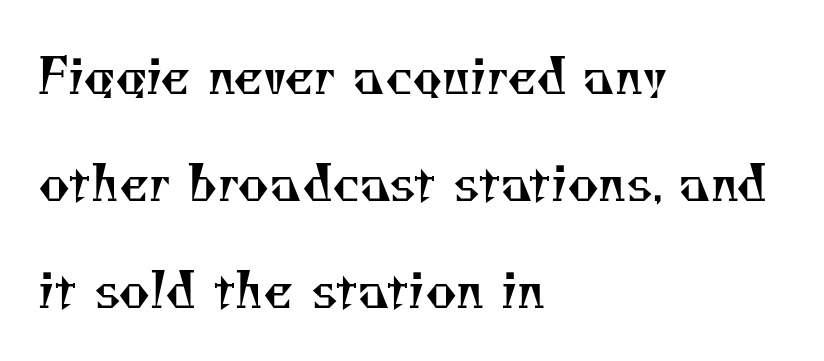
The image shows 48 px regular-weight serif type; set left-aligned, loose line spacing (2.23x), normal letter spacing, not underlined; medium stroke contrast and a small x-height.
